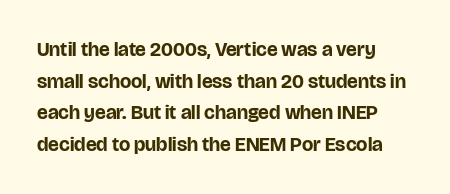
The image shows 20 px bold type, upright; set normal line spacing (1.58x), normal letter spacing, not underlined.
